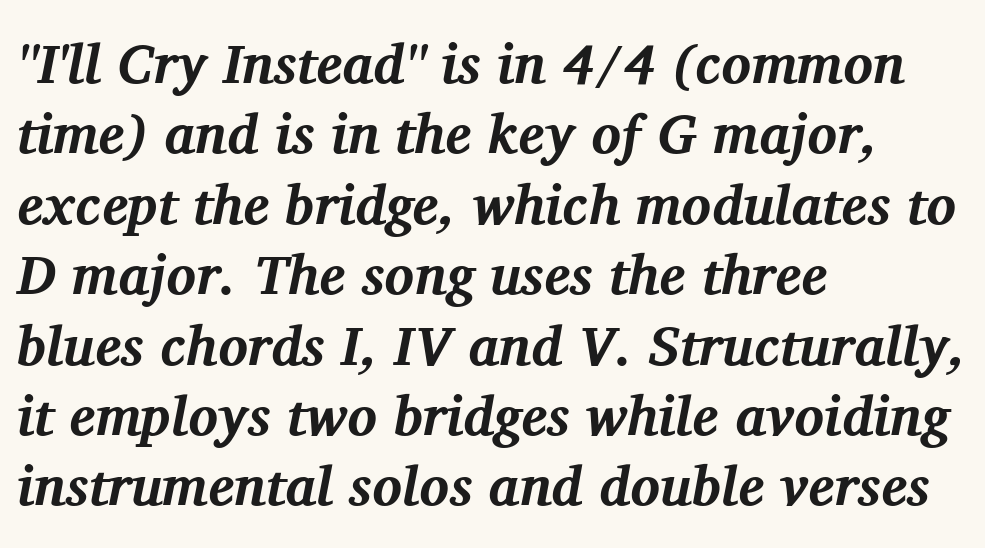
{"serif": "yes", "italic": "yes", "lean": "right", "slant_degrees": 11, "bold": "yes", "weight": "bold", "width": "normal", "stroke_contrast": "medium", "x_height": "medium", "monospaced": "no", "underline": "no", "align": "left", "line_spacing": "normal", "line_spacing_ratio": 1.28, "letter_spacing": "normal", "letter_spacing_em": 0.0, "glyph_px": 55}
